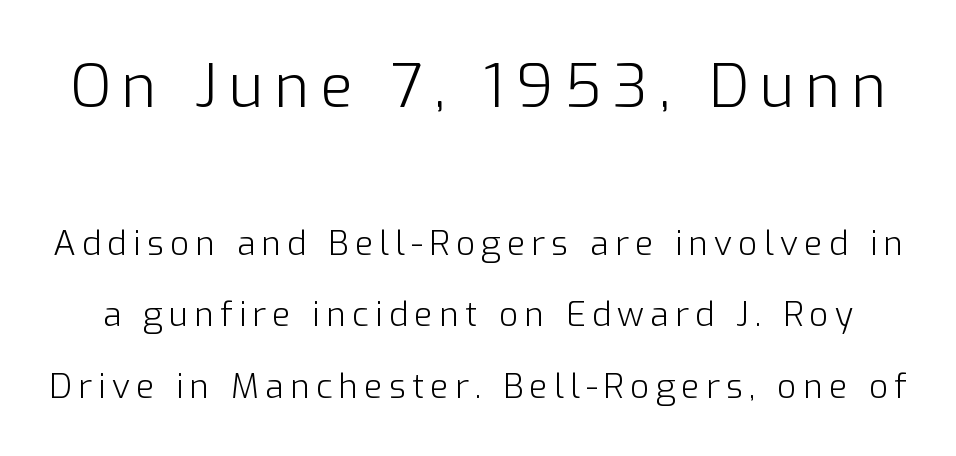
Character widths vary here, with narrow letters taking less room than wide ones. Between these two stacked blocks, the higher one wins on size. The glyphs in this specimen are sans serif. Posture: upright roman.
